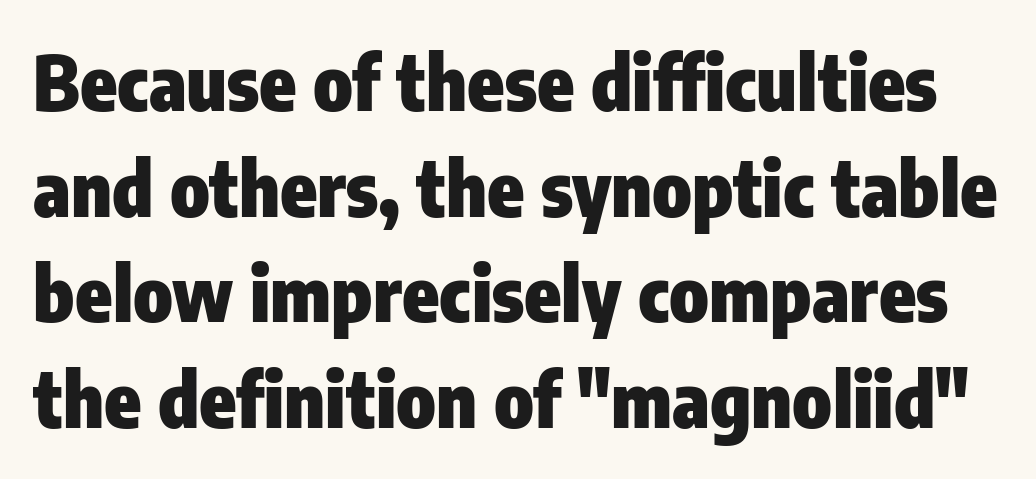
The image shows 75 px heavy, condensed sans-serif type, upright; set normal line spacing (1.41x), normal letter spacing, not underlined; low stroke contrast and a medium x-height.
